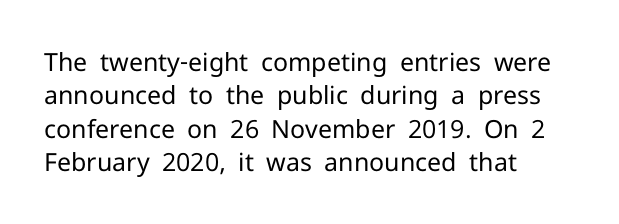
Notice how the stems are strictly vertical — no italics here. Clear beneath every line of the passage. Compared with typical paragraphs, the rows here are spaced about the same. The letters look calm and open, with moderate or lighter stems. Spacing between characters is what you'd get straight out of the box.
